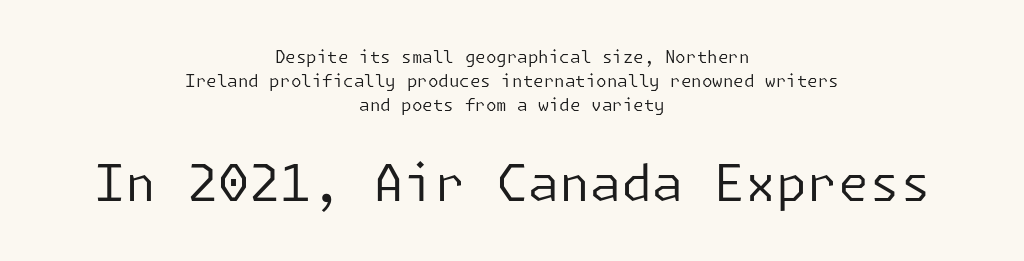
Which chunk is bigger? The second one — the bottom block dwarfs the top. Bare-footed words on every line. Casual observation: everything's sitting right in the middle. Is the stroke heavy? The answer is a plain regular-or-lighter. Quick note: interline space is typical.
